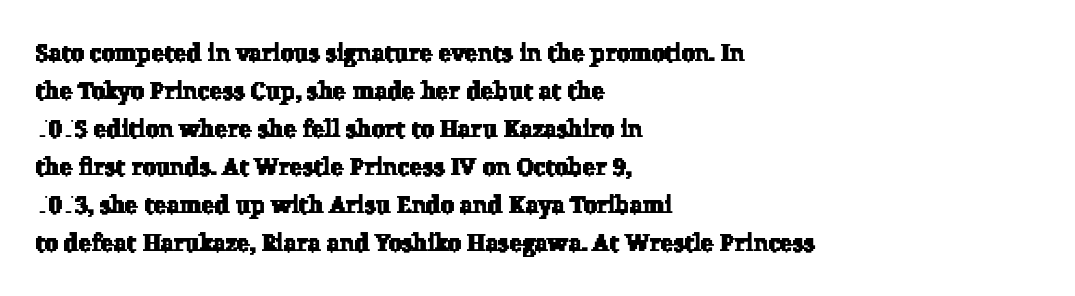
The image shows 24 px text type; set left-aligned, normal line spacing (1.58x), normal letter spacing, not underlined.
